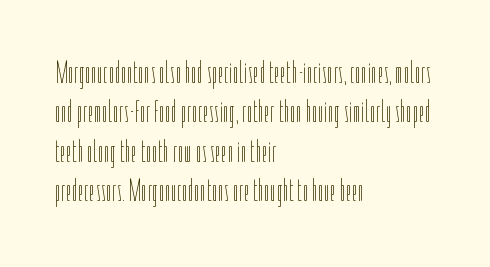
{"italic": "no", "bold": "no", "weight": "thin", "width": "condensed", "stroke_contrast": "low", "x_height": "medium", "monospaced": "no", "underline": "no", "align": "left", "line_spacing": "normal", "line_spacing_ratio": 1.27, "letter_spacing": "normal", "letter_spacing_em": 0.0, "glyph_px": 31}
